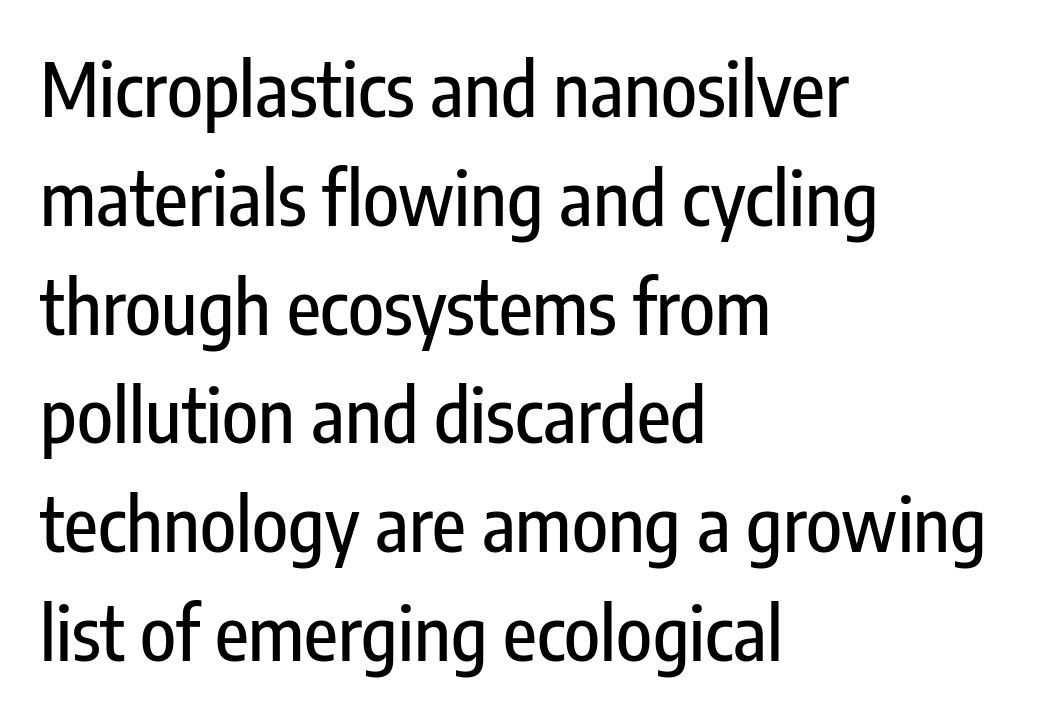
This rendering leaves character spacing at its baseline value. Each line starts at the same left margin while the right side varies. The letters carry no serifs — their stems end cleanly without finishing strokes. How would I describe the line gaps? Plain and ordinary. The rendering uses natural spacing where letterforms have individual widths.
